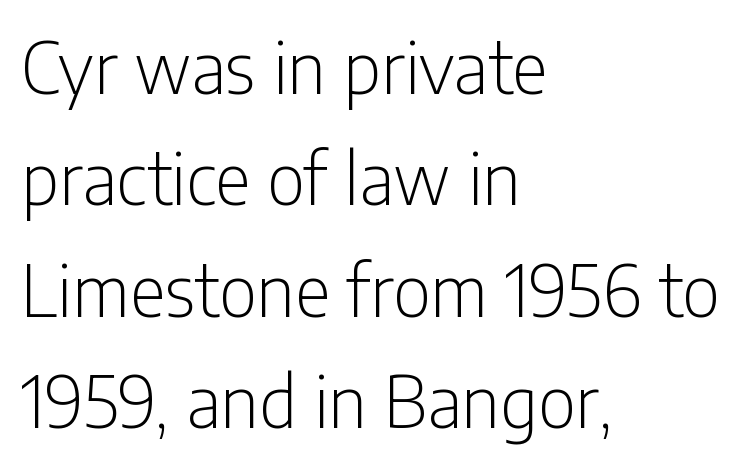
Q: Is the text bold? A: No.
Q: Is the text italic (slanted)? A: No, it is upright.
Q: Is the typeface a serif or a sans-serif typeface? A: Sans-serif.
Q: Is the text underlined? A: No.
Q: How is the paragraph aligned? A: Left-aligned.
Q: Is the spacing between letters normal or unusually wide? A: Normal.
Q: Is the spacing between lines tight, normal or loose? A: Normal.
Q: Width (condensed, normal, or wide)? A: Condensed.
Q: Stroke contrast? A: Low.
Q: x-height? A: Medium.
Q: Monospaced? A: No.
